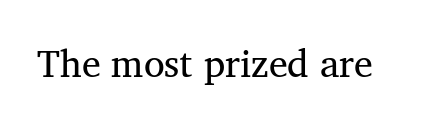
The image shows 38 px regular-weight serif type, upright; set normal letter spacing, not underlined; medium stroke contrast and a medium x-height.
